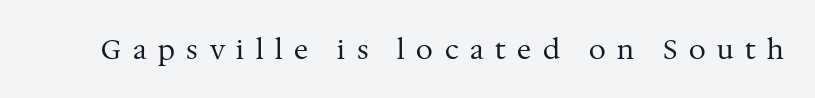
The image shows 27 px text type, upright; set unusually wide letter spacing (+0.43 em), not underlined.
